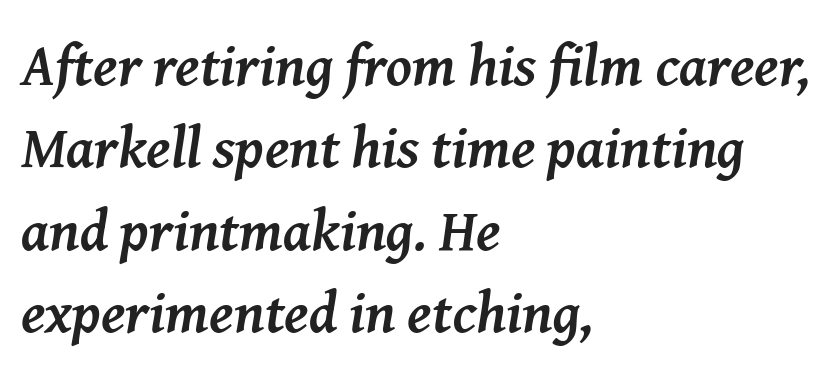
The letters carry serifs — small finishing strokes at the ends of their stems. These lines sit exactly where default settings would place them. The paragraph shown leans on its left margin. Looks like regular typesetting: each glyph gets only the width it needs.
